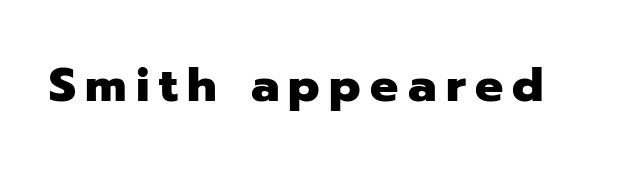
{"serif": "no", "italic": "no", "bold": "yes", "weight": "heavy", "width": "normal", "stroke_contrast": "low", "x_height": "medium", "monospaced": "no", "underline": "no", "letter_spacing": "wide", "letter_spacing_em": 0.2, "glyph_px": 47}
